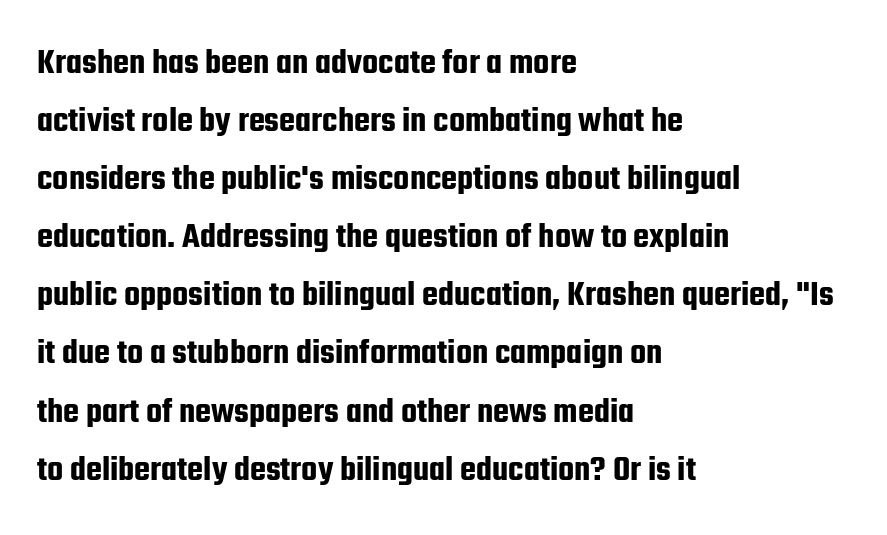
Students, note that the glyphs here touch the page at normal intervals. Varying glyph widths throughout — classic text-font behaviour. The specimen reads as upright at a glance. The rendering anchors every line to the left-hand side.
